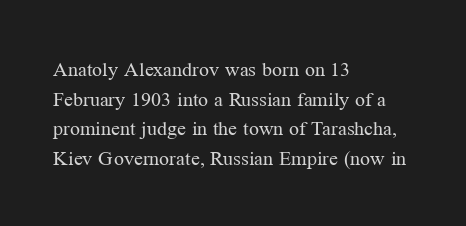
Q: Is the text bold? A: No.
Q: Is the text italic (slanted)? A: No, it is upright.
Q: Is the text underlined? A: No.
Q: How is the paragraph aligned? A: Left-aligned.
Q: Is the spacing between letters normal or unusually wide? A: Normal.
Q: Is the spacing between lines tight, normal or loose? A: Normal.
